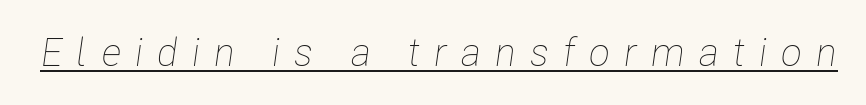
{"italic": "yes", "lean": "right", "slant_degrees": 8, "bold": "no", "weight": "thin", "width": "condensed", "stroke_contrast": "low", "x_height": "medium", "monospaced": "no", "underline": "yes", "letter_spacing": "wide", "letter_spacing_em": 0.36, "glyph_px": 39}
